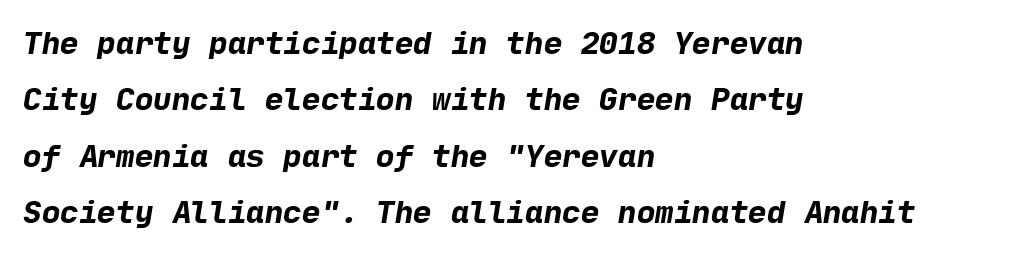
The ragged edge is on the right, which tells us the setting is flush left. In terms of weight, the rendering is a true, heavy bold. Beneath every word, the page is bare. You could call the tracking neutral — neither tight nor loose. The face used here is a sans, in the tradition of grotesques and geometrics.
